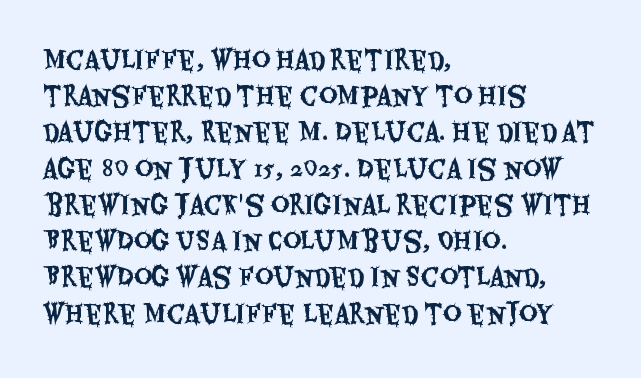
This sample keeps an unexceptional amount of space between lines. Characters follow at the spacing the type designer built in. Leftover space on each line is placed entirely after the last word. Nobody drew a line under any word here. The font's upright variant was chosen for this text.
